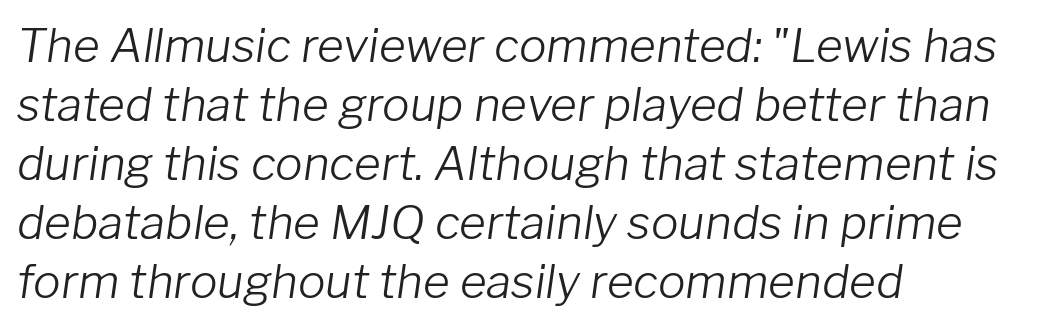
Decoration check: the copy has no underline. Compared with a centered layout, this one pins lines to the left instead. Think of a printed novel: that variable character pitch is what you see here. Ink coverage per letter is moderate at most.
